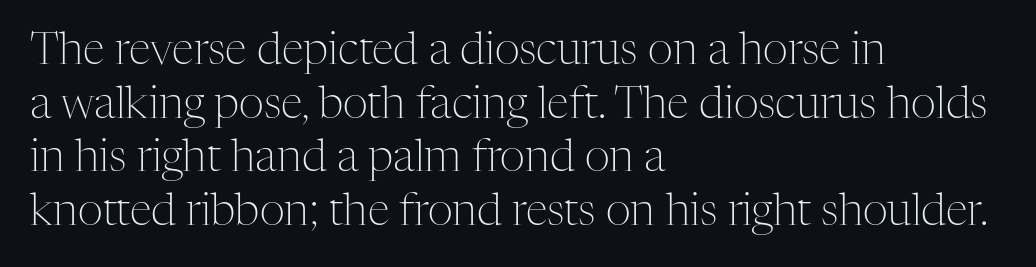
Q: Is the text bold? A: No.
Q: Is the text italic (slanted)? A: No, it is upright.
Q: Is the typeface a serif or a sans-serif typeface? A: Serif.
Q: Is the text underlined? A: No.
Q: How is the paragraph aligned? A: Left-aligned.
Q: Is the spacing between letters normal or unusually wide? A: Normal.
Q: Width (condensed, normal, or wide)? A: Normal.
Q: Stroke contrast? A: Medium.
Q: x-height? A: Medium.
Q: Monospaced? A: No.
